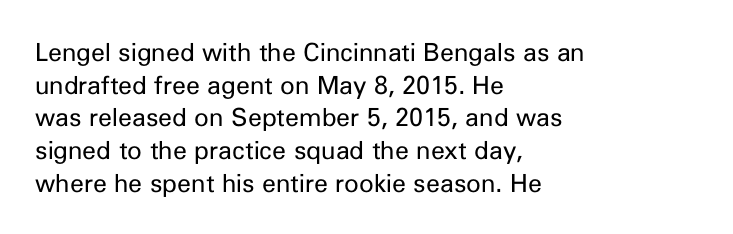
{"italic": "no", "bold": "no", "underline": "no", "align": "left", "line_spacing": "normal", "line_spacing_ratio": 1.31, "letter_spacing": "normal", "letter_spacing_em": 0.0, "glyph_px": 25}
